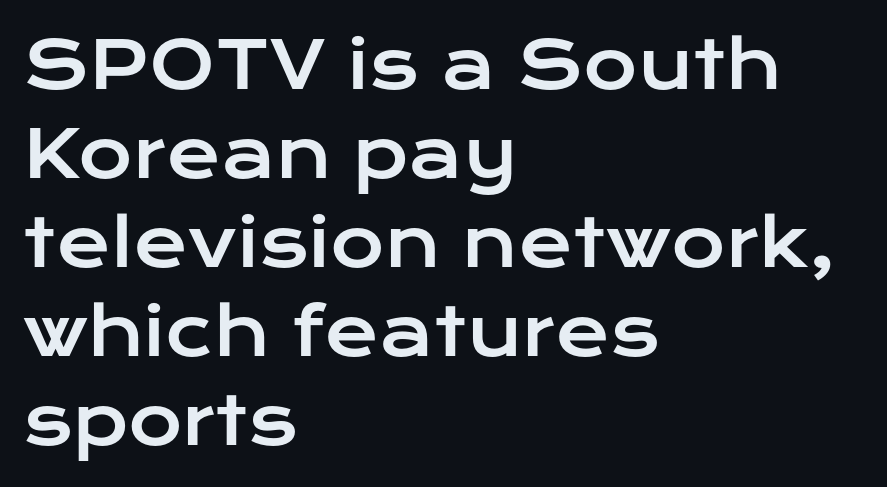
Q: Is the text italic (slanted)? A: No, it is upright.
Q: Is the typeface a serif or a sans-serif typeface? A: Sans-serif.
Q: Is the text underlined? A: No.
Q: How is the paragraph aligned? A: Left-aligned.
Q: Is the spacing between letters normal or unusually wide? A: Normal.
Q: Is the spacing between lines tight, normal or loose? A: Normal.
Q: Width (condensed, normal, or wide)? A: Wide.
Q: Stroke contrast? A: Low.
Q: x-height? A: Medium.
Q: Monospaced? A: No.
